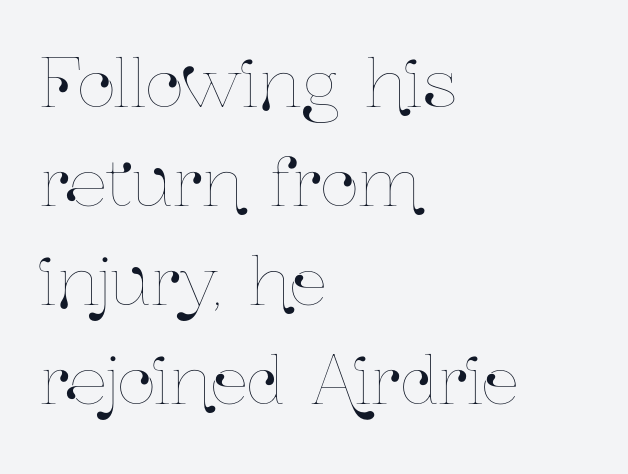
Notice how descenders clear the ascenders below comfortably — that's standard leading. The axis of the letterforms is exactly vertical. Line beginnings align vertically; line endings do not. Compared with typical body copy, the letter spacing here is the same. No word sits above an underline.
